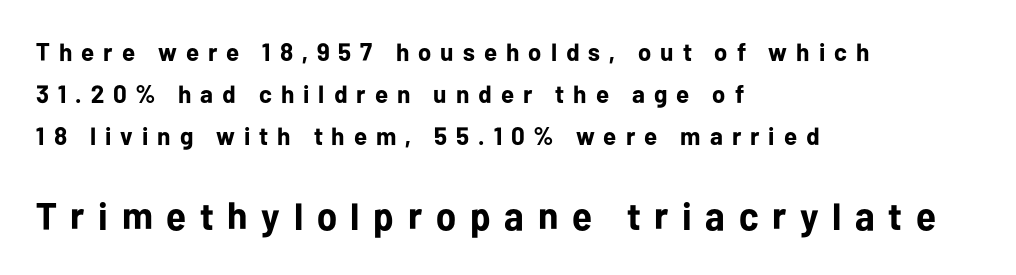
Q: Is the text bold? A: Yes.
Q: Is the text italic (slanted)? A: No, it is upright.
Q: Is the typeface a serif or a sans-serif typeface? A: Sans-serif.
Q: Is the text underlined? A: No.
Q: How is the paragraph aligned? A: Left-aligned.
Q: Is the spacing between letters normal or unusually wide? A: Unusually wide.
Q: Is the spacing between lines tight, normal or loose? A: Normal.
Q: Which block of text is set in a larger size, the first (top) or the second (bottom)? A: The second (bottom) one.
Q: Width (condensed, normal, or wide)? A: Normal.
Q: Stroke contrast? A: Low.
Q: x-height? A: Medium.
Q: Monospaced? A: No.
